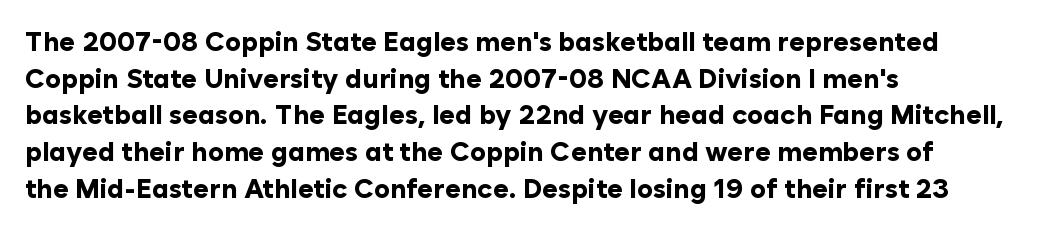
Casual observation: everything's shoved over to the left. Look at the tracking — it's just the regular setting, nothing added. The rendering uses a moderate line-height, typical for paragraphs. Decoration check: the copy has no underline. The face used here has the dense, thick strokes of a bold. The typography opts for an upright posture over an oblique one.
